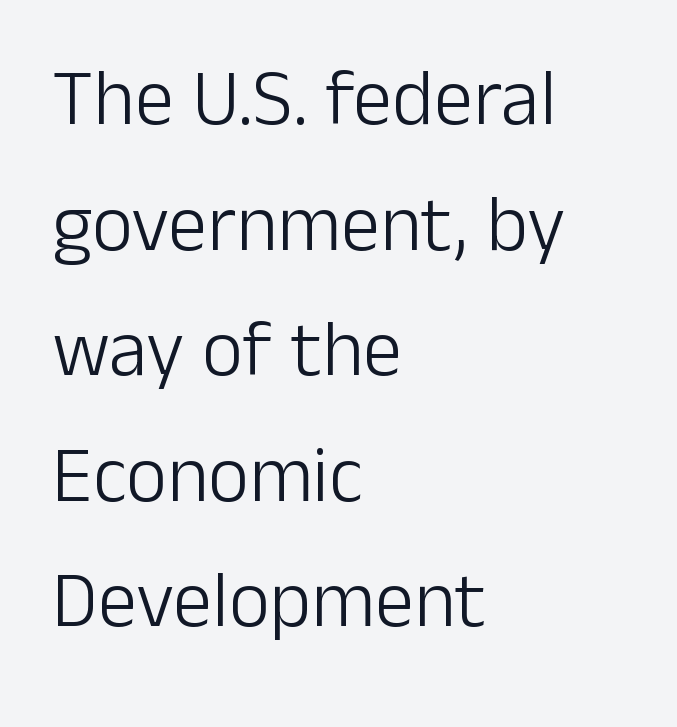
The image shows 79 px light sans-serif type, upright; set left-aligned, normal line spacing (1.59x), normal letter spacing, not underlined; low stroke contrast and a medium x-height.
